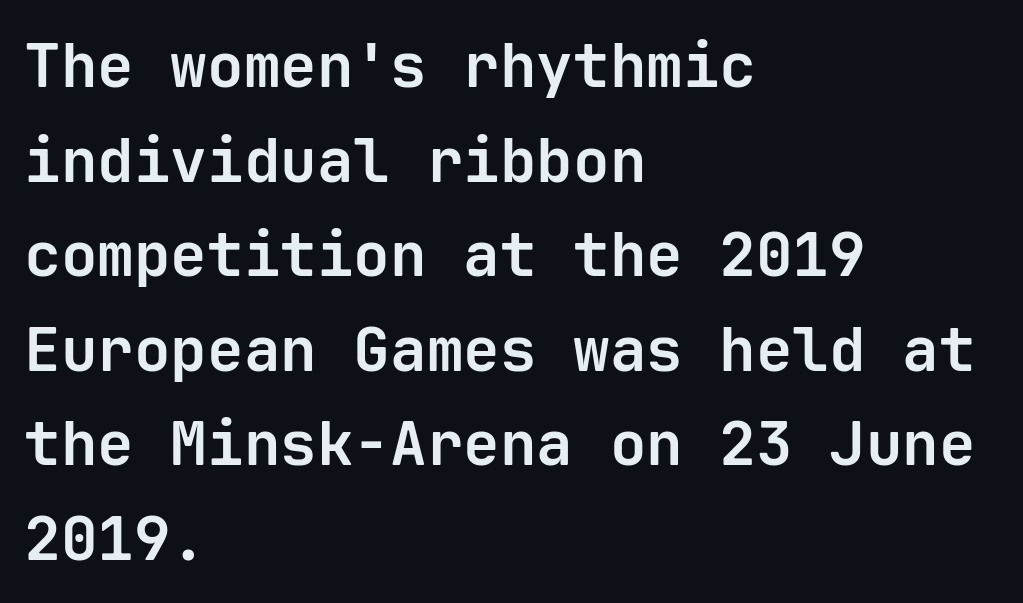
{"serif": "no", "italic": "no", "bold": "yes", "weight": "bold", "width": "normal", "stroke_contrast": "low", "x_height": "medium", "monospaced": "yes", "underline": "no", "align": "left", "line_spacing": "normal", "line_spacing_ratio": 1.55, "letter_spacing": "normal", "letter_spacing_em": 0.0, "glyph_px": 61}
